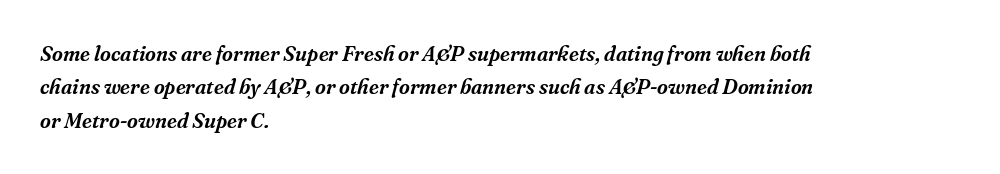
In terms of letterspacing, this is plain default setting. Leading matches the norm, producing a regular column. Anything drawn beneath the words? Only blank space. Casual observation: everything's shoved over to the left.
